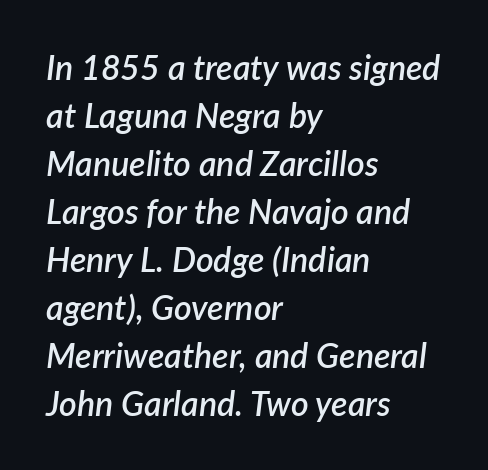
{"italic": "yes", "lean": "right", "slant_degrees": 7, "bold": "semi", "weight": "semibold", "width": "normal", "stroke_contrast": "low", "x_height": "medium", "monospaced": "no", "underline": "no", "align": "left", "line_spacing": "normal", "line_spacing_ratio": 1.41, "letter_spacing": "normal", "letter_spacing_em": 0.0, "glyph_px": 34}
